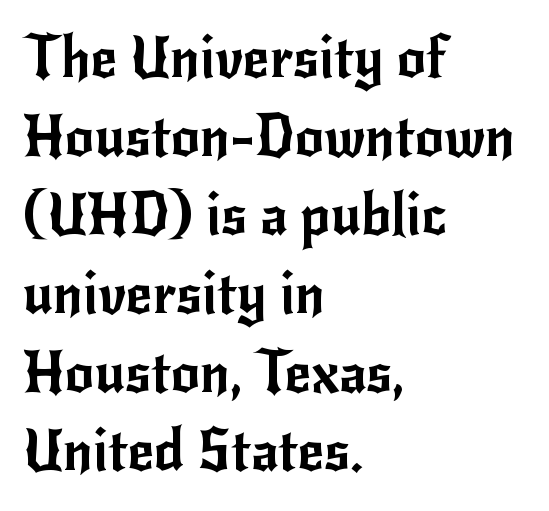
The image shows 57 px sans-serif type, upright; set left-aligned, normal line spacing (1.38x), normal letter spacing, not underlined; low stroke contrast and a small x-height.
